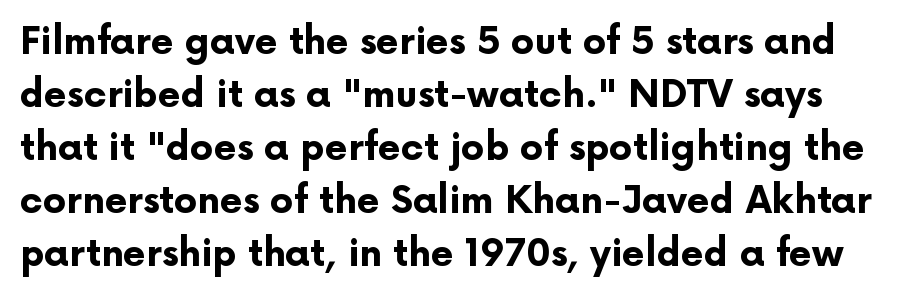
{"serif": "no", "italic": "no", "bold": "yes", "weight": "bold", "width": "normal", "stroke_contrast": "low", "x_height": "medium", "monospaced": "no", "underline": "no", "line_spacing": "normal", "line_spacing_ratio": 1.43, "letter_spacing": "normal", "letter_spacing_em": 0.0, "glyph_px": 37}
